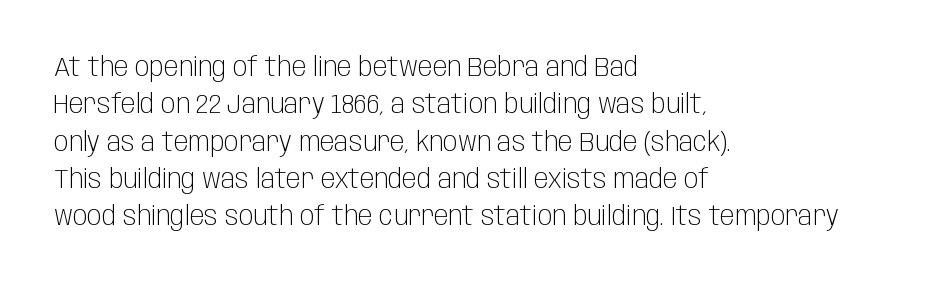
{"italic": "no", "bold": "no", "underline": "no", "align": "left", "line_spacing": "normal", "line_spacing_ratio": 1.38, "letter_spacing": "normal", "letter_spacing_em": 0.0, "glyph_px": 27}
